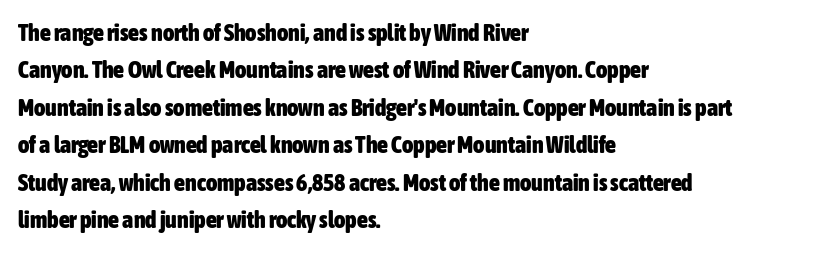
The image shows 24 px bold type, upright; set left-aligned, normal line spacing (1.56x), normal letter spacing, not underlined.
